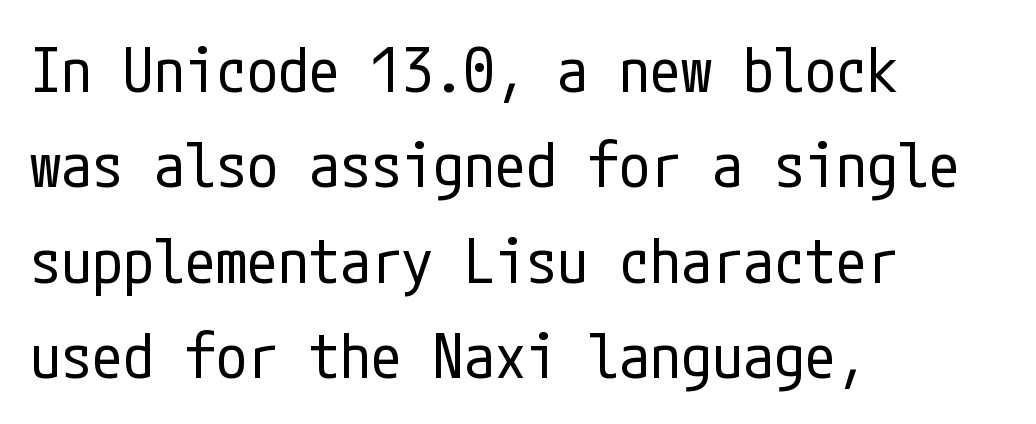
The image shows 62 px regular-weight, condensed sans-serif type, upright; set left-aligned, normal line spacing (1.54x), normal letter spacing, not underlined; low stroke contrast and a medium x-height.
